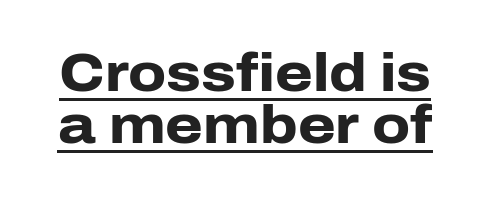
Compared with typical paragraphs, the rows here are closer together. The letters carry no serifs — their stems end cleanly without finishing strokes. The letters advance in unequal steps, a hallmark of proportional type. The glyphs are accompanied by a horizontal stroke just below them. In terms of posture, this sample is upright. Glyph-to-glyph distance matches everyday printed text.
